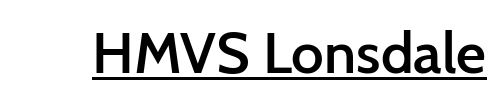
{"serif": "no", "italic": "no", "bold": "semi", "weight": "semibold", "width": "normal", "stroke_contrast": "low", "x_height": "medium", "monospaced": "no", "underline": "yes", "letter_spacing": "normal", "letter_spacing_em": 0.0, "glyph_px": 58}
